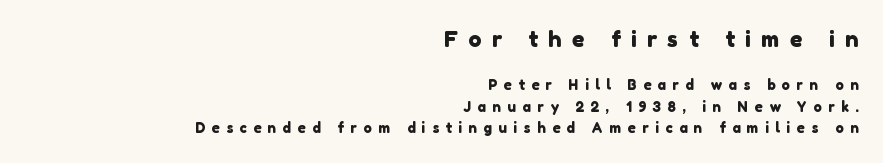
The image shows 22 px text type; set right-aligned, normal line spacing (1.53x), unusually wide letter spacing (+0.47 em), not underlined; the first (top) block is 1.57x larger.
